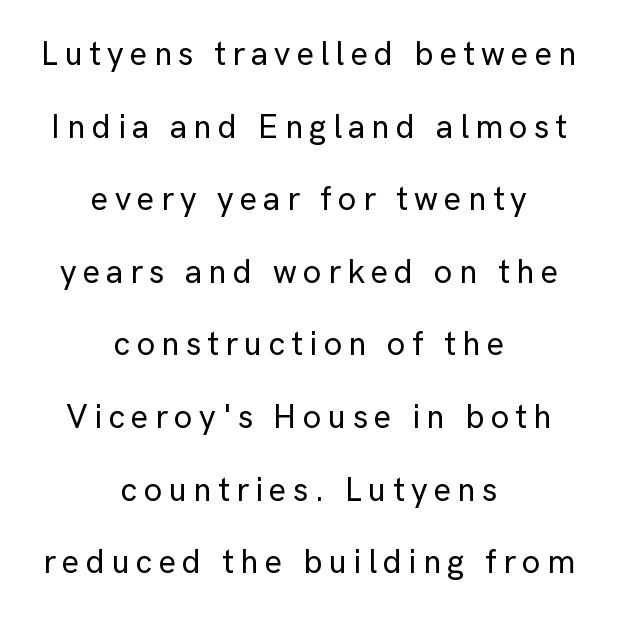
Q: Is the text italic (slanted)? A: No, it is upright.
Q: Is the typeface a serif or a sans-serif typeface? A: Sans-serif.
Q: Is the text underlined? A: No.
Q: How is the paragraph aligned? A: Centered.
Q: Is the spacing between lines tight, normal or loose? A: Loose.
Q: Width (condensed, normal, or wide)? A: Normal.
Q: Stroke contrast? A: Low.
Q: x-height? A: Medium.
Q: Monospaced? A: No.
